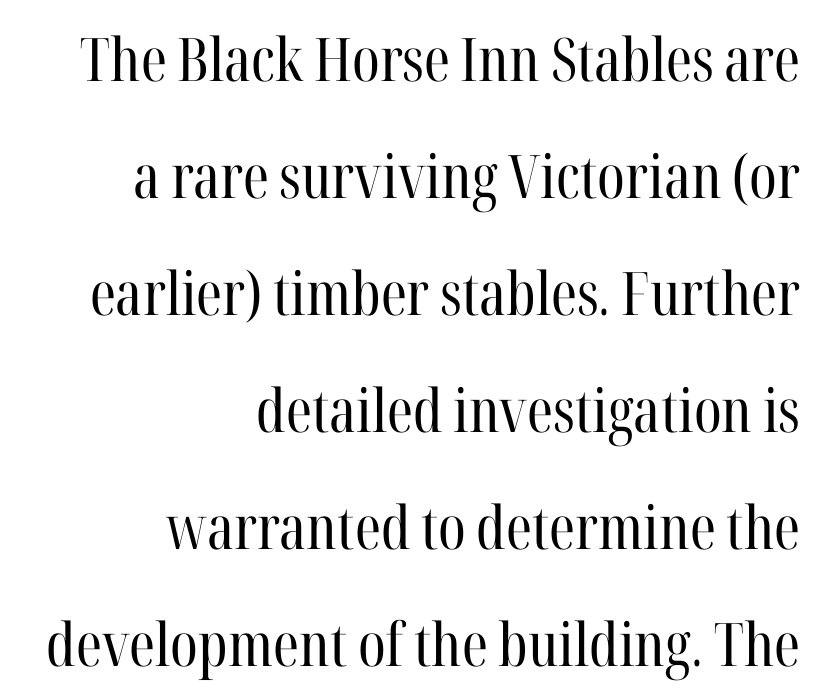
Characters follow at the spacing the type designer built in. You can tell it's not italic because the verticals are truly vertical. Summary of vertical rhythm: relaxed, with wide interline spacing. Note the varied advance widths — an 'i' is clearly narrower than an 'm'. These lines stack with their right ends in a neat column.
